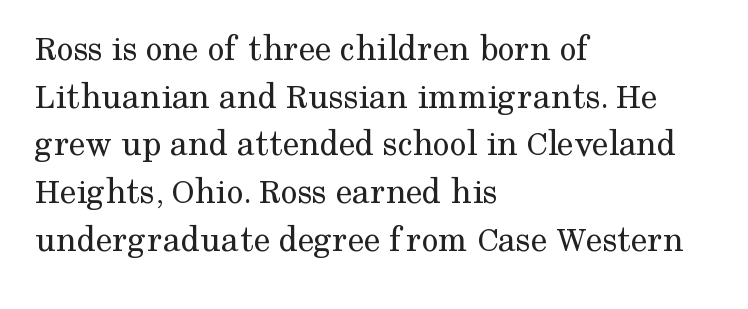
The image shows 37 px regular-weight serif type, upright; set left-aligned, normal line spacing (1.29x), normal letter spacing, not underlined; medium stroke contrast and a medium x-height.
